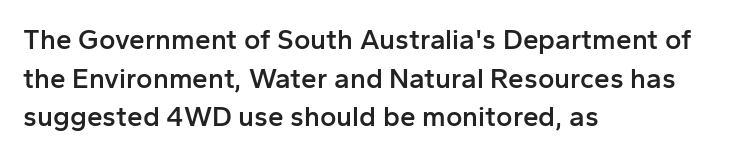
Q: Is the text bold? A: Semi-bold.
Q: Is the text italic (slanted)? A: No, it is upright.
Q: Is the typeface a serif or a sans-serif typeface? A: Sans-serif.
Q: Is the text underlined? A: No.
Q: How is the paragraph aligned? A: Left-aligned.
Q: Is the spacing between letters normal or unusually wide? A: Normal.
Q: Is the spacing between lines tight, normal or loose? A: Normal.
Q: Width (condensed, normal, or wide)? A: Normal.
Q: Stroke contrast? A: Low.
Q: x-height? A: Medium.
Q: Monospaced? A: No.
